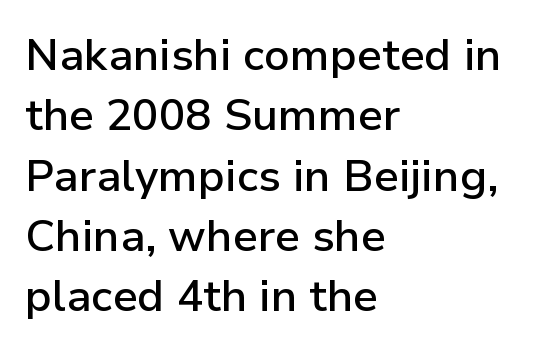
The rendering anchors every line to the left-hand side. This sample has the flowing, uneven cadence of proportional lettering. Clear beneath every line of the passage. If you drew a line through each stem, it would be perfectly vertical.
